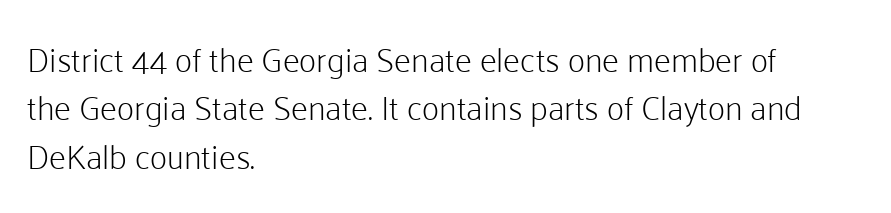
The letters advance in unequal steps, a hallmark of proportional type. Nope, no serifs anywhere on these letters. The letters sit at their default tracking, neither squeezed nor spread. Visually the block forms a straight wall on the left and a jagged coastline on the right. No italicization has been applied; the sample stays upright.
